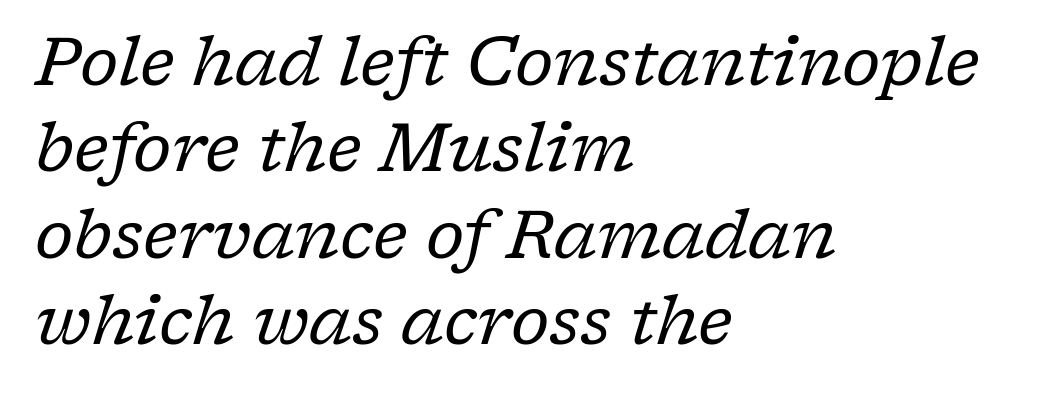
{"serif": "yes", "italic": "yes", "lean": "right", "slant_degrees": 17, "bold": "no", "weight": "regular", "width": "normal", "stroke_contrast": "low", "x_height": "medium", "monospaced": "no", "underline": "no", "align": "left", "line_spacing": "normal", "line_spacing_ratio": 1.29, "letter_spacing": "normal", "letter_spacing_em": 0.0, "glyph_px": 67}
